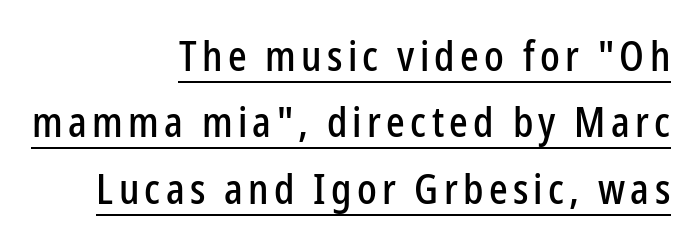
Q: Is the text italic (slanted)? A: No, it is upright.
Q: Is the typeface a serif or a sans-serif typeface? A: Sans-serif.
Q: Is the text underlined? A: Yes.
Q: How is the paragraph aligned? A: Right-aligned.
Q: Is the spacing between lines tight, normal or loose? A: Normal.
Q: Width (condensed, normal, or wide)? A: Condensed.
Q: Stroke contrast? A: Low.
Q: x-height? A: Medium.
Q: Monospaced? A: No.
